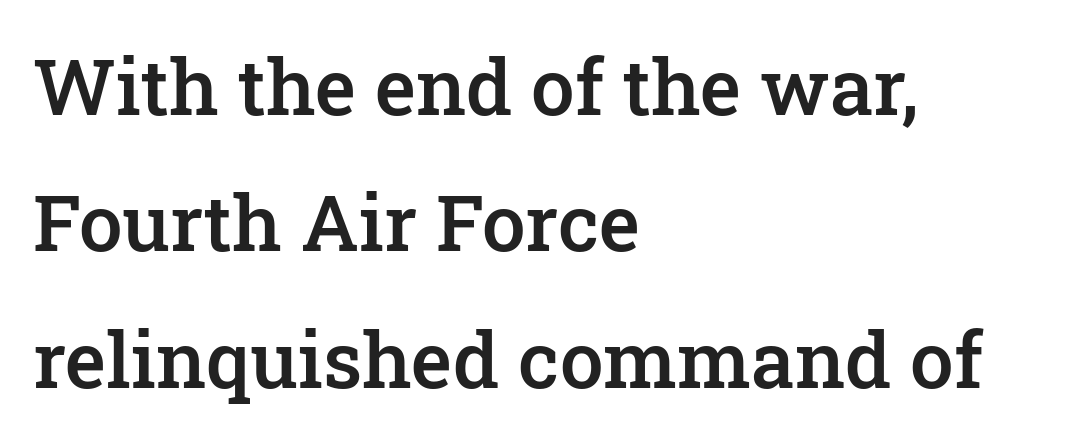
Q: Is the text bold? A: Semi-bold.
Q: Is the text italic (slanted)? A: No, it is upright.
Q: Is the typeface a serif or a sans-serif typeface? A: Serif.
Q: Is the text underlined? A: No.
Q: How is the paragraph aligned? A: Left-aligned.
Q: Is the spacing between letters normal or unusually wide? A: Normal.
Q: Width (condensed, normal, or wide)? A: Normal.
Q: Stroke contrast? A: Low.
Q: x-height? A: Medium.
Q: Monospaced? A: No.
